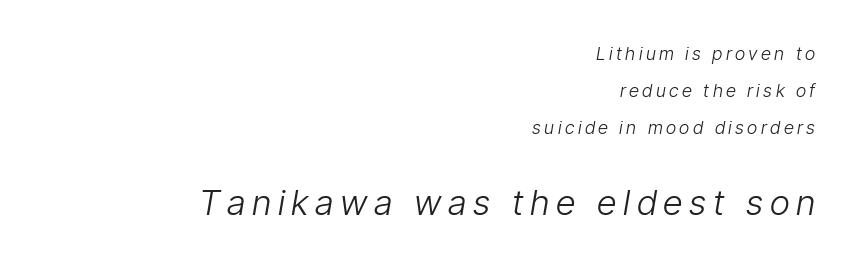
{"italic": "yes", "lean": "right", "slant_degrees": 9, "bold": "no", "weight": "light", "width": "condensed", "stroke_contrast": "low", "x_height": "medium", "monospaced": "no", "underline": "no", "align": "right", "line_spacing": "loose", "line_spacing_ratio": 2.06, "larger_block": "second", "size_ratio": 1.94, "glyph_px": 35}
